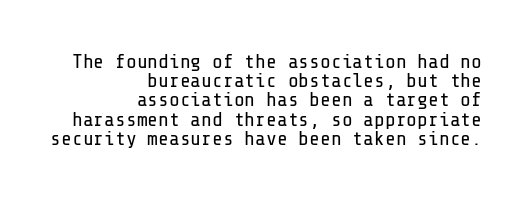
Q: Is the text bold? A: No.
Q: Is the text italic (slanted)? A: No, it is upright.
Q: Is the text underlined? A: No.
Q: How is the paragraph aligned? A: Right-aligned.
Q: Is the spacing between letters normal or unusually wide? A: Normal.
Q: Is the spacing between lines tight, normal or loose? A: Tight.
